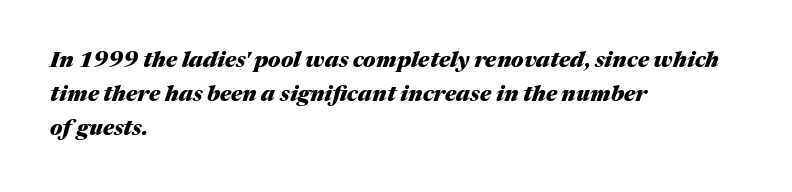
{"italic": "yes", "lean": "right", "slant_degrees": 17, "bold": "yes", "underline": "no", "align": "left", "line_spacing": "normal", "line_spacing_ratio": 1.55, "letter_spacing": "normal", "letter_spacing_em": 0.0, "glyph_px": 22}
